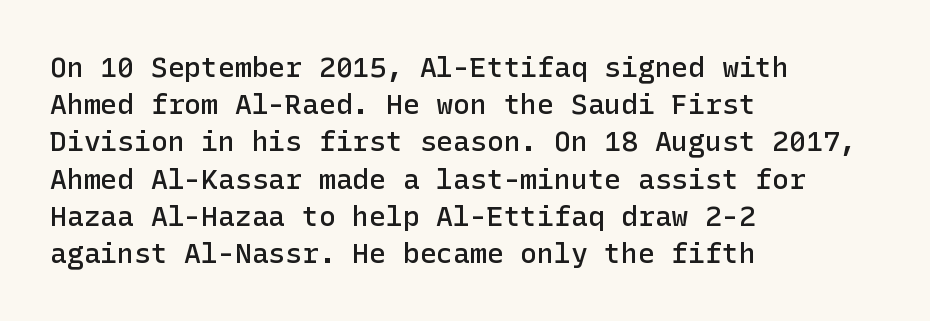
{"serif": "no", "italic": "no", "bold": "semi", "weight": "semibold", "width": "normal", "stroke_contrast": "low", "x_height": "medium", "underline": "no", "align": "left", "line_spacing": "normal", "line_spacing_ratio": 1.33, "letter_spacing": "normal", "letter_spacing_em": 0.0, "glyph_px": 28}
